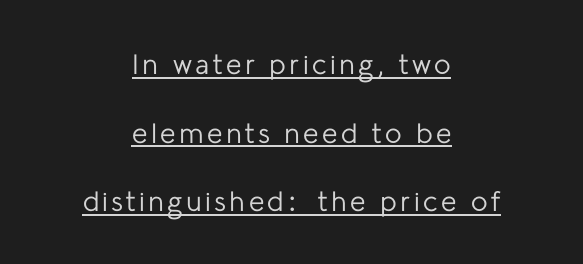
The image shows 28 px regular-weight sans-serif type, upright; set centered, loose line spacing (2.45x), underlined; low stroke contrast and a medium x-height.
